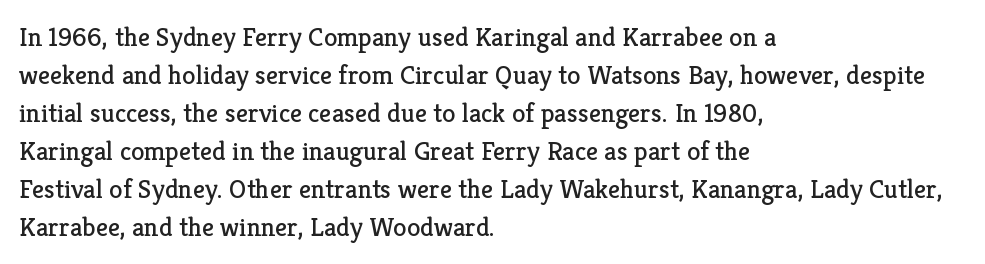
Q: Is the text bold? A: No.
Q: Is the text italic (slanted)? A: No, it is upright.
Q: Is the text underlined? A: No.
Q: How is the paragraph aligned? A: Left-aligned.
Q: Is the spacing between letters normal or unusually wide? A: Normal.
Q: Is the spacing between lines tight, normal or loose? A: Normal.
